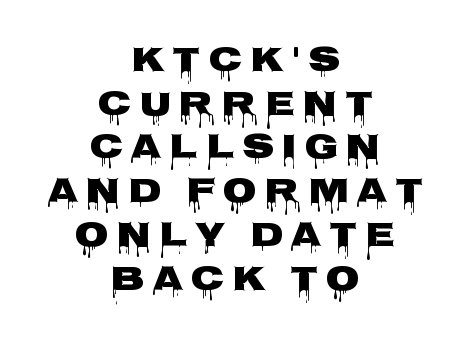
The tracking reads as deliberately expanded to a designer's eye. Posture: upright roman. Is there much room between lines? A standard amount, neither cramped nor airy. The space directly below the letters is spotless.
